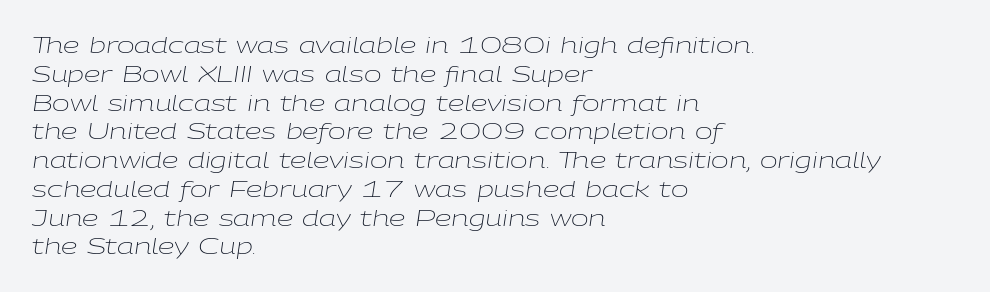
{"italic": "yes", "lean": "right", "slant_degrees": 9, "bold": "no", "underline": "no", "align": "left", "line_spacing": "normal", "line_spacing_ratio": 1.37, "letter_spacing": "normal", "letter_spacing_em": 0.0, "glyph_px": 21}
